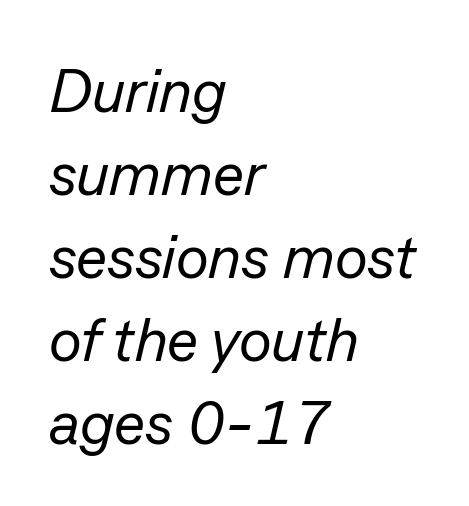
The image shows 61 px regular-weight type, italic (leaning right); set left-aligned, normal line spacing (1.36x), normal letter spacing, not underlined; low stroke contrast and a medium x-height.
